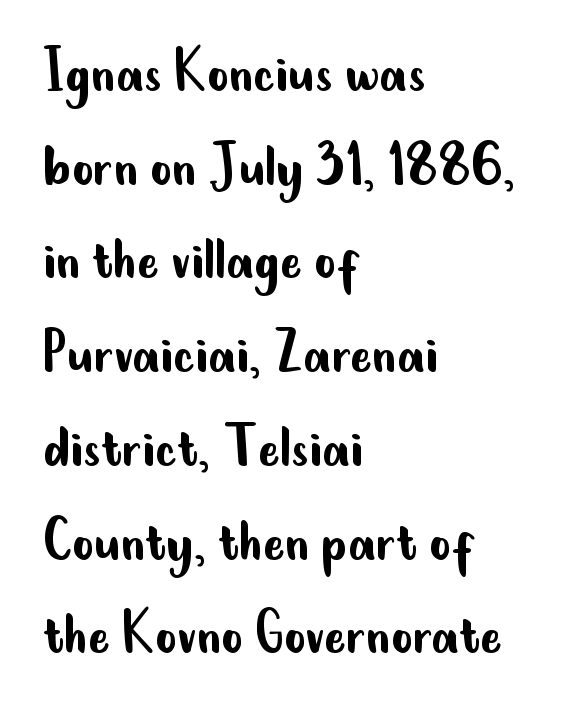
The image shows 66 px regular-weight, condensed sans-serif type, upright; set left-aligned, normal line spacing (1.42x), normal letter spacing, not underlined; low stroke contrast and a small x-height.
